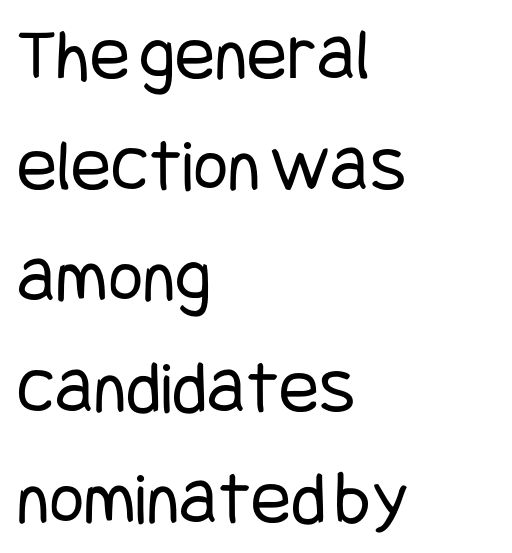
This sample uses a sans-serif face. Is this a heavy cut? Hardly; it is regular or lighter. The horizontal fit of the characters is conventional and even. The rendering anchors every line to the left-hand side. The line-height multiplier appears to be the usual default.
